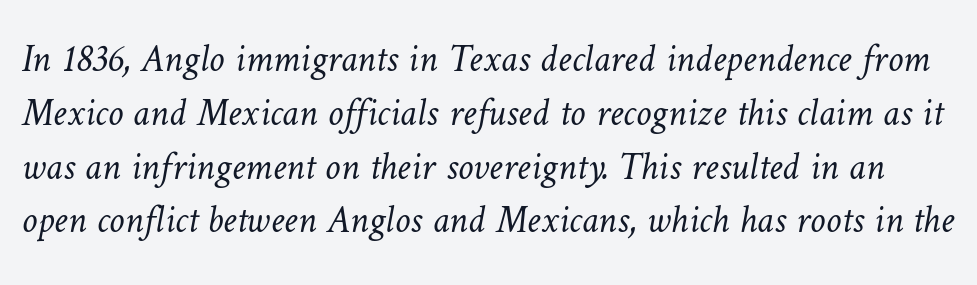
{"bold": "no", "weight": "light", "width": "normal", "stroke_contrast": "low", "x_height": "medium", "monospaced": "no", "underline": "no", "line_spacing": "normal", "line_spacing_ratio": 1.38, "letter_spacing": "normal", "letter_spacing_em": 0.0, "glyph_px": 39}
